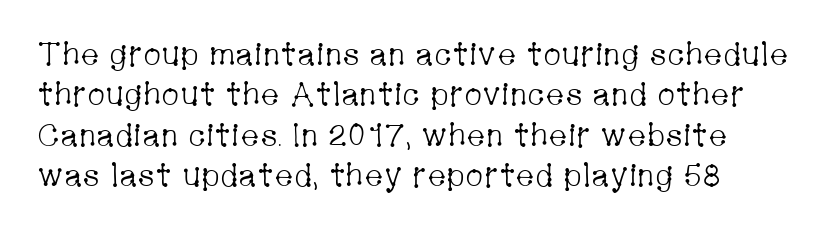
{"serif": "yes", "italic": "no", "bold": "no", "weight": "light", "width": "condensed", "stroke_contrast": "low", "x_height": "medium", "monospaced": "no", "underline": "no", "line_spacing": "normal", "line_spacing_ratio": 1.26, "letter_spacing": "normal", "letter_spacing_em": 0.0, "glyph_px": 32}
